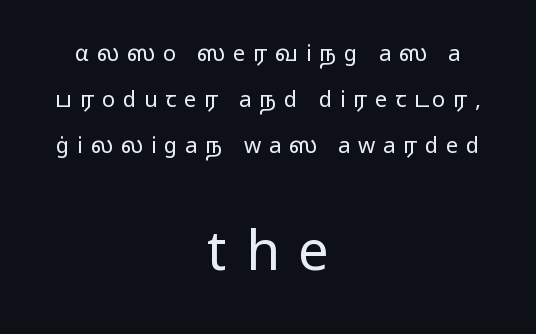
The image shows 54 px regular-weight, wide sans-serif type, upright; set centered, loose line spacing (2.08x), unusually wide letter spacing (+0.35 em), not underlined; the second (bottom) block is 2.45x larger; low stroke contrast and a medium x-height.
